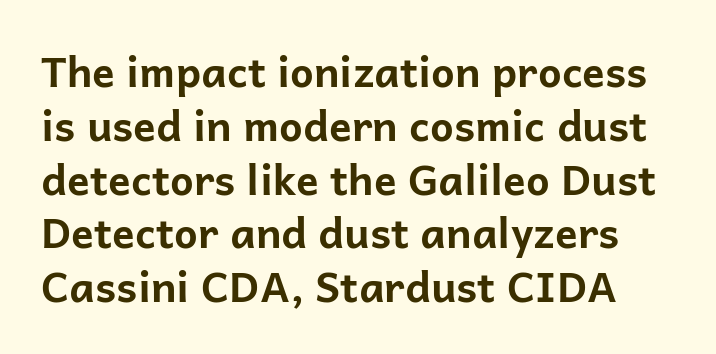
Q: Is the text bold? A: Yes.
Q: Is the text italic (slanted)? A: No, it is upright.
Q: Is the typeface a serif or a sans-serif typeface? A: Sans-serif.
Q: Is the text underlined? A: No.
Q: Is the spacing between letters normal or unusually wide? A: Normal.
Q: Is the spacing between lines tight, normal or loose? A: Normal.
Q: Width (condensed, normal, or wide)? A: Normal.
Q: Stroke contrast? A: Low.
Q: x-height? A: Medium.
Q: Monospaced? A: No.
